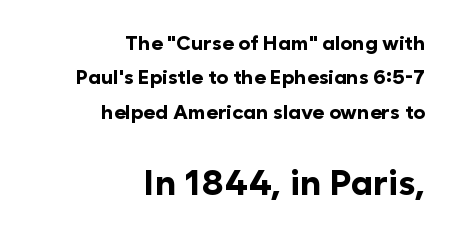
Q: Is the text bold? A: Yes.
Q: Is the text italic (slanted)? A: No, it is upright.
Q: Is the typeface a serif or a sans-serif typeface? A: Sans-serif.
Q: Is the text underlined? A: No.
Q: How is the paragraph aligned? A: Right-aligned.
Q: Is the spacing between letters normal or unusually wide? A: Normal.
Q: Which block of text is set in a larger size, the first (top) or the second (bottom)? A: The second (bottom) one.
Q: Width (condensed, normal, or wide)? A: Normal.
Q: Stroke contrast? A: Low.
Q: x-height? A: Medium.
Q: Monospaced? A: No.
